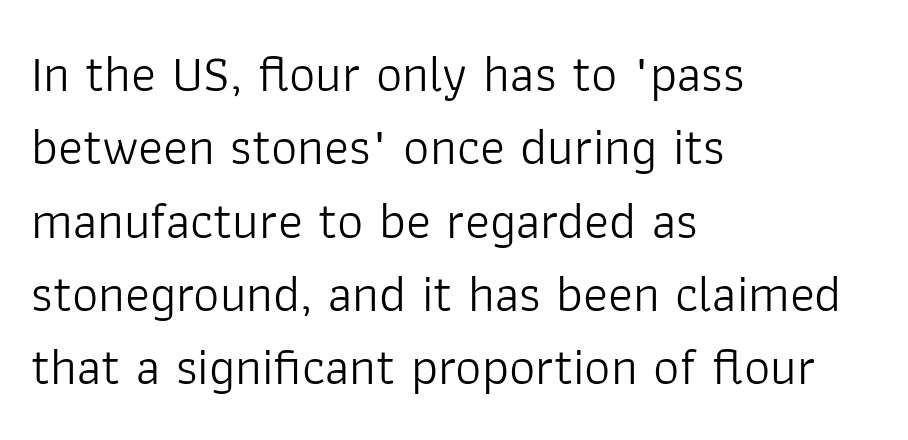
The font sits on the lighter half of the weight spectrum, regular included. Quick note: not italic, upright. Regarding serifs, this sample does without them. Each word holds together tightly as a unit, with standard inter-letter gaps. The foot of each line stays bare and open. The text block is weighted toward the left margin, trailing off unevenly rightward.
